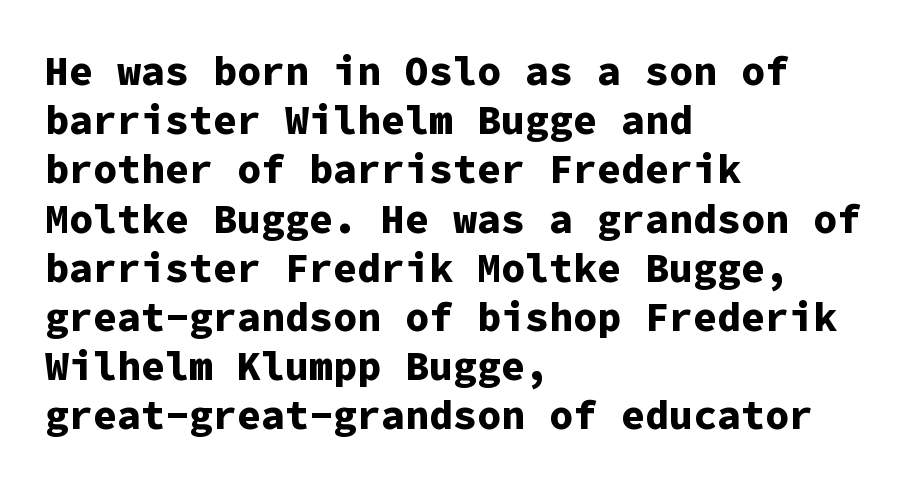
Letter spacing: default. Nope, no serifs anywhere on these letters. Think of a typewriter: that constant character pitch is what you see here. The ragged edge is on the right, which tells us the setting is flush left. Style check: upright. Any mark beneath the type? The region is blank.
